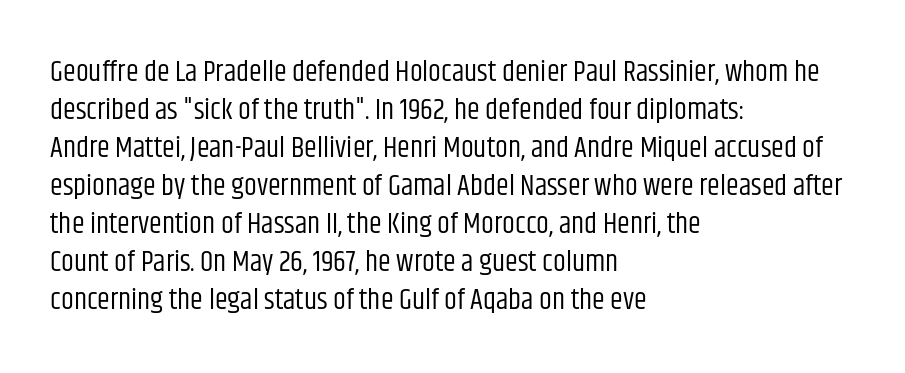
Q: Is the text bold? A: No.
Q: Is the text italic (slanted)? A: No, it is upright.
Q: Is the typeface a serif or a sans-serif typeface? A: Sans-serif.
Q: Is the text underlined? A: No.
Q: How is the paragraph aligned? A: Left-aligned.
Q: Is the spacing between letters normal or unusually wide? A: Normal.
Q: Is the spacing between lines tight, normal or loose? A: Normal.
Q: Width (condensed, normal, or wide)? A: Condensed.
Q: Stroke contrast? A: Low.
Q: x-height? A: Large.
Q: Monospaced? A: No.
